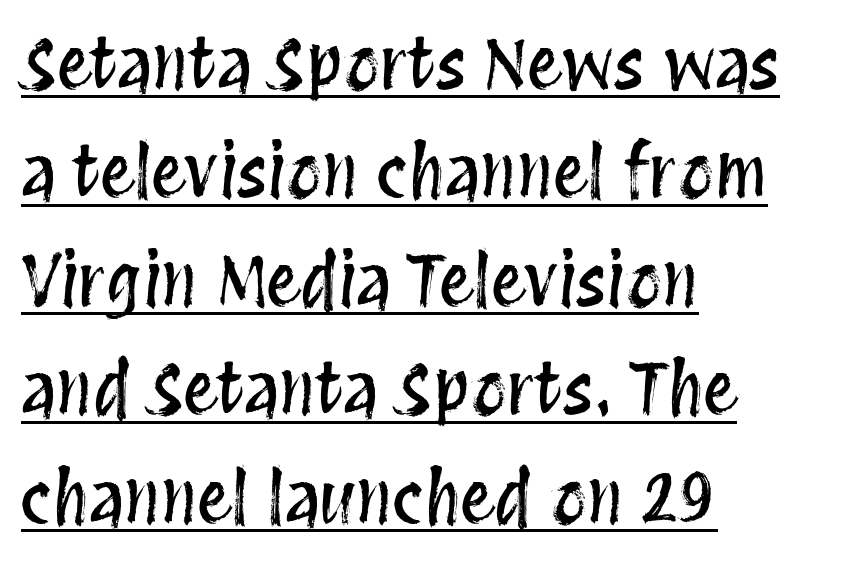
In designer terms, the underline attribute is active on this setting. The lines are quadded left. Every stem runs plumb, perpendicular to the baseline. This rendering leaves character spacing at its baseline value. Is this a fixed-width face? No — the glyphs have proportional, varying widths.
